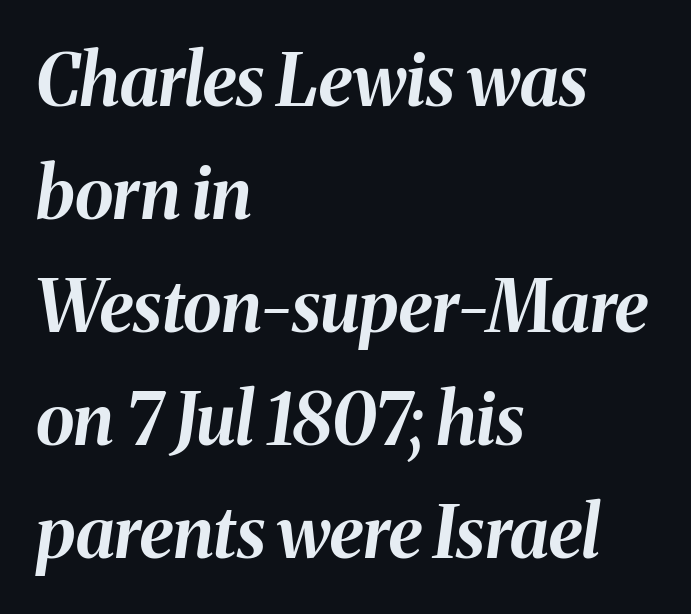
The image shows 71 px bold type, italic (leaning right); set left-aligned, normal line spacing (1.59x), normal letter spacing, not underlined; medium stroke contrast and a medium x-height.
